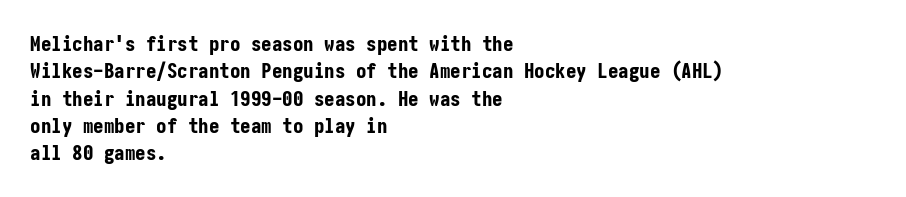
The image shows 21 px bold type, upright; set left-aligned, normal line spacing (1.3x), normal letter spacing, not underlined.
